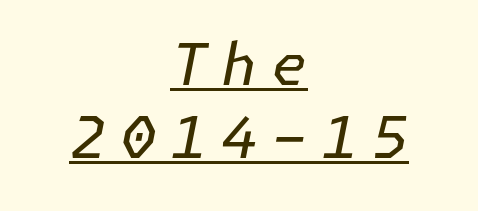
Q: Is the text bold? A: No.
Q: Is the text italic (slanted)? A: Yes, it leans right by about 11 degrees.
Q: Is the text underlined? A: Yes.
Q: How is the paragraph aligned? A: Centered.
Q: Is the spacing between letters normal or unusually wide? A: Unusually wide.
Q: Is the spacing between lines tight, normal or loose? A: Normal.
Q: Width (condensed, normal, or wide)? A: Normal.
Q: Stroke contrast? A: Low.
Q: x-height? A: Medium.
